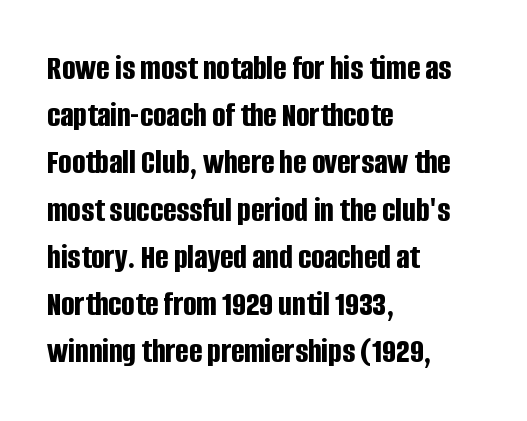
{"serif": "no", "italic": "no", "bold": "yes", "weight": "bold", "width": "condensed", "stroke_contrast": "low", "x_height": "large", "monospaced": "no", "underline": "no", "align": "left", "line_spacing": "normal", "line_spacing_ratio": 1.35, "letter_spacing": "normal", "letter_spacing_em": 0.0, "glyph_px": 35}
